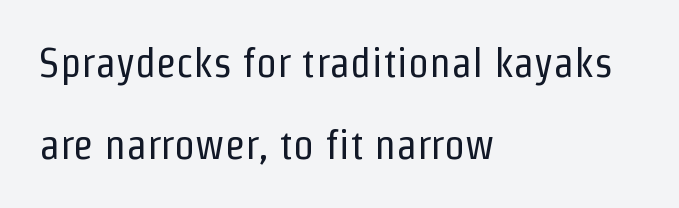
Q: Is the text bold? A: No.
Q: Is the text italic (slanted)? A: No, it is upright.
Q: Is the typeface a serif or a sans-serif typeface? A: Sans-serif.
Q: Is the text underlined? A: No.
Q: How is the paragraph aligned? A: Left-aligned.
Q: Is the spacing between letters normal or unusually wide? A: Normal.
Q: Is the spacing between lines tight, normal or loose? A: Loose.
Q: Width (condensed, normal, or wide)? A: Condensed.
Q: Stroke contrast? A: Low.
Q: x-height? A: Medium.
Q: Monospaced? A: No.
